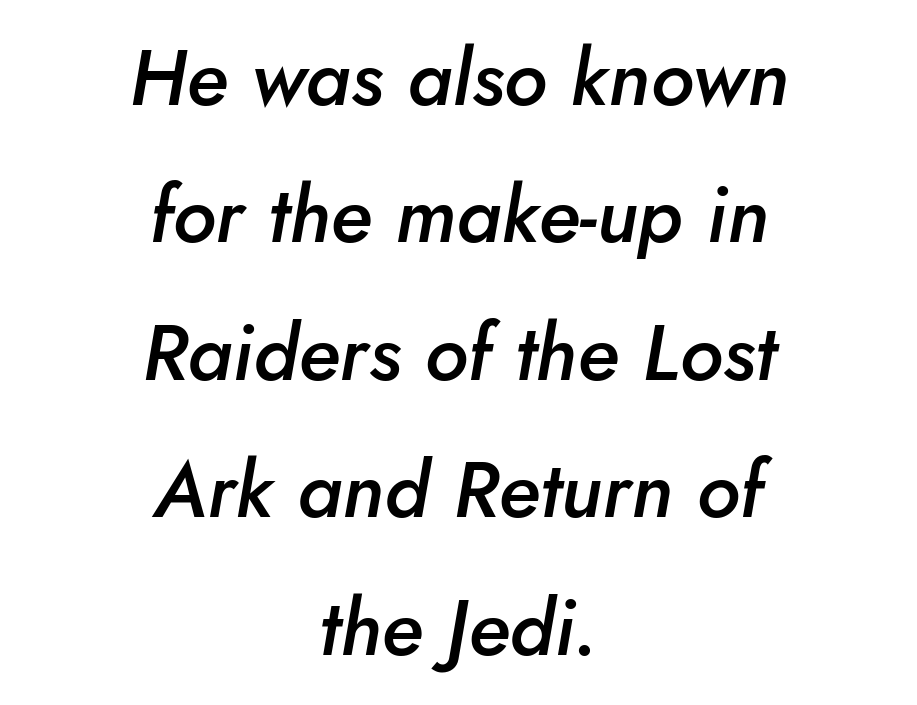
{"italic": "yes", "lean": "right", "slant_degrees": 10, "bold": "semi", "weight": "semibold", "width": "normal", "stroke_contrast": "low", "x_height": "small", "monospaced": "no", "underline": "no", "align": "center", "line_spacing_ratio": 1.74, "letter_spacing": "normal", "letter_spacing_em": 0.0, "glyph_px": 79}
